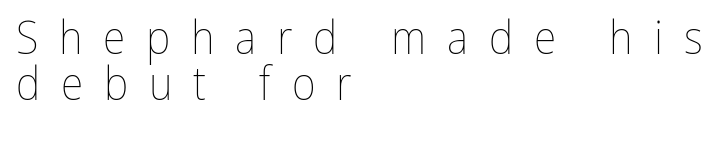
Q: Is the text bold? A: No.
Q: Is the text italic (slanted)? A: No, it is upright.
Q: Is the text underlined? A: No.
Q: How is the paragraph aligned? A: Left-aligned.
Q: Is the spacing between letters normal or unusually wide? A: Unusually wide.
Q: Is the spacing between lines tight, normal or loose? A: Tight.
Q: Width (condensed, normal, or wide)? A: Condensed.
Q: Stroke contrast? A: Low.
Q: x-height? A: Medium.
Q: Monospaced? A: No.
